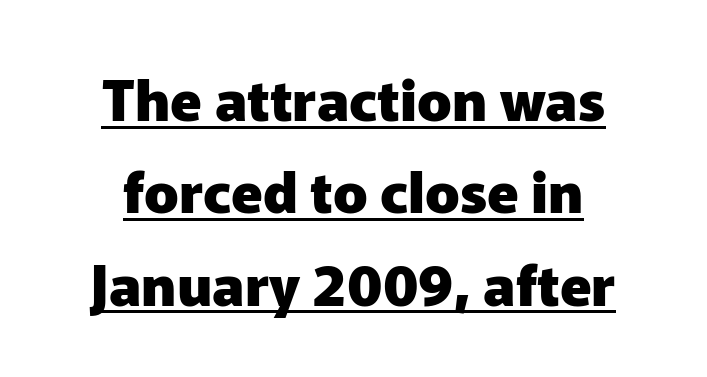
Q: Is the text bold? A: Yes.
Q: Is the text italic (slanted)? A: No, it is upright.
Q: Is the typeface a serif or a sans-serif typeface? A: Sans-serif.
Q: Is the text underlined? A: Yes.
Q: How is the paragraph aligned? A: Centered.
Q: Is the spacing between letters normal or unusually wide? A: Normal.
Q: Is the spacing between lines tight, normal or loose? A: Normal.
Q: Width (condensed, normal, or wide)? A: Normal.
Q: Stroke contrast? A: Low.
Q: x-height? A: Medium.
Q: Monospaced? A: No.
